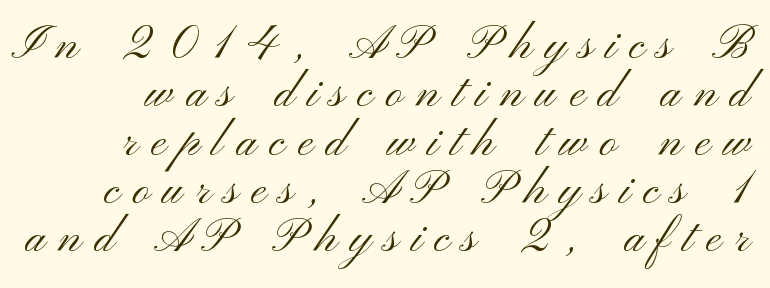
Q: Is the text bold? A: No.
Q: Is the text italic (slanted)? A: Yes.
Q: Is the typeface a serif or a sans-serif typeface? A: Sans-serif.
Q: Is the text underlined? A: No.
Q: Is the spacing between letters normal or unusually wide? A: Unusually wide.
Q: Is the spacing between lines tight, normal or loose? A: Tight.
Q: Width (condensed, normal, or wide)? A: Wide.
Q: Stroke contrast? A: Medium.
Q: x-height? A: Small.
Q: Monospaced? A: No.
